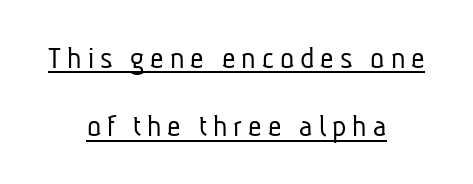
{"serif": "no", "bold": "no", "weight": "light", "width": "condensed", "stroke_contrast": "low", "x_height": "medium", "monospaced": "no", "underline": "yes", "align": "center", "line_spacing": "loose", "line_spacing_ratio": 2.07, "glyph_px": 33}
